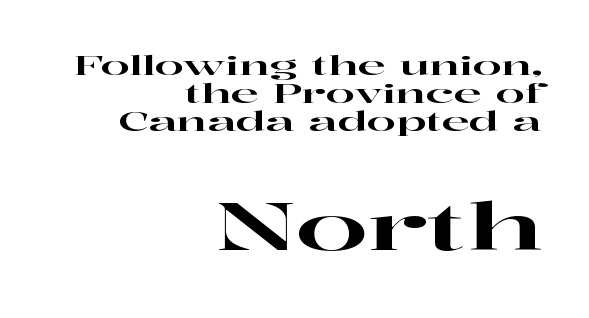
Looks like regular typesetting: each glyph gets only the width it needs. Does the leading feel generous? Not at all — it's pinched. The characters display serif detailing at their extremities. Is the letter spacing exaggerated? No — it looks like the ordinary default. This is roman type, the default non-slanted kind. A flush-right, rag-left setting is used for this passage.
